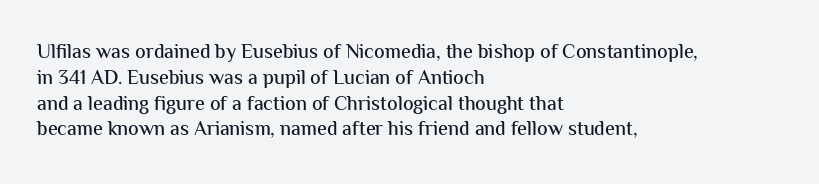
{"italic": "no", "underline": "no", "align": "left", "line_spacing": "normal", "line_spacing_ratio": 1.29, "letter_spacing": "normal", "letter_spacing_em": 0.0, "glyph_px": 20}
